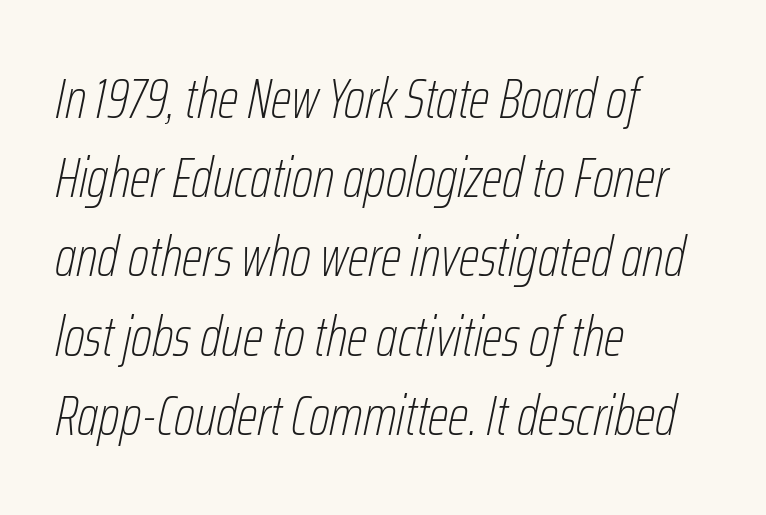
{"italic": "yes", "lean": "right", "slant_degrees": 12, "bold": "no", "weight": "thin", "width": "condensed", "stroke_contrast": "low", "x_height": "medium", "monospaced": "no", "underline": "no", "align": "left", "line_spacing": "normal", "line_spacing_ratio": 1.44, "letter_spacing": "normal", "letter_spacing_em": 0.0, "glyph_px": 55}
